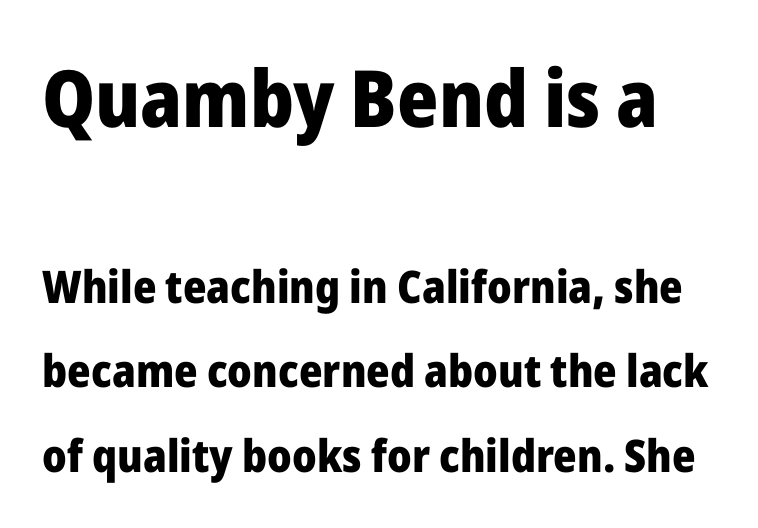
Q: Is the text bold? A: Yes.
Q: Is the text italic (slanted)? A: No, it is upright.
Q: Is the typeface a serif or a sans-serif typeface? A: Sans-serif.
Q: Is the text underlined? A: No.
Q: Is the spacing between letters normal or unusually wide? A: Normal.
Q: Which block of text is set in a larger size, the first (top) or the second (bottom)? A: The first (top) one.
Q: Width (condensed, normal, or wide)? A: Normal.
Q: Stroke contrast? A: Low.
Q: x-height? A: Medium.
Q: Monospaced? A: No.
